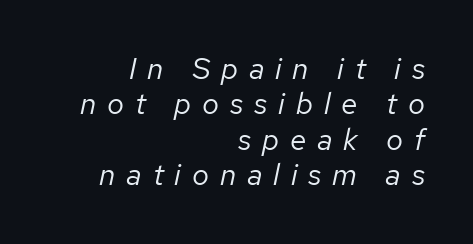
Q: Is the text bold? A: No.
Q: Is the text italic (slanted)? A: Yes, it leans right by about 12 degrees.
Q: Is the text underlined? A: No.
Q: How is the paragraph aligned? A: Right-aligned.
Q: Is the spacing between letters normal or unusually wide? A: Unusually wide.
Q: Width (condensed, normal, or wide)? A: Normal.
Q: Stroke contrast? A: Low.
Q: x-height? A: Medium.
Q: Monospaced? A: No.
